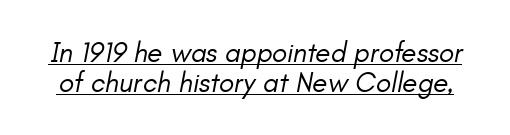
Emphasis is given by a line drawn under the lettering. Does extra space separate the letters? No, they use regular spacing. What's the leading like? Squeezed, with rows nearly overlapping. The weight would be labelled regular, book, light, or lighter still. Spacing verdict: proportional, widths tailored to each character. The axis of the letterforms is tilted away from vertical.
